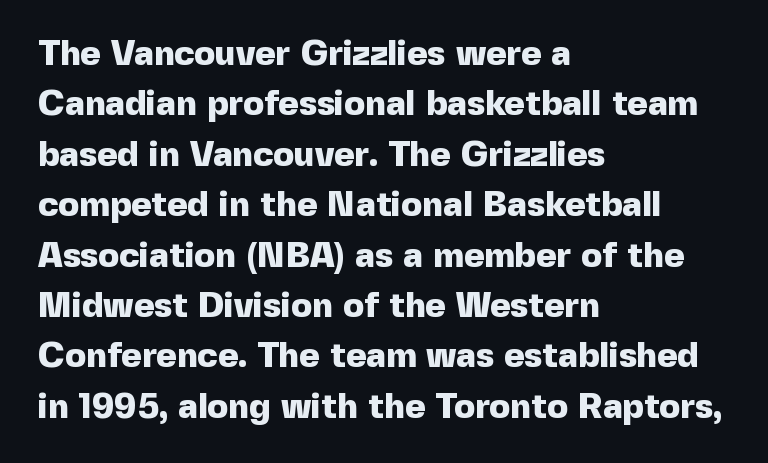
The image shows 35 px heavy sans-serif type, upright; set left-aligned, normal line spacing (1.44x), normal letter spacing, not underlined; a medium x-height.
